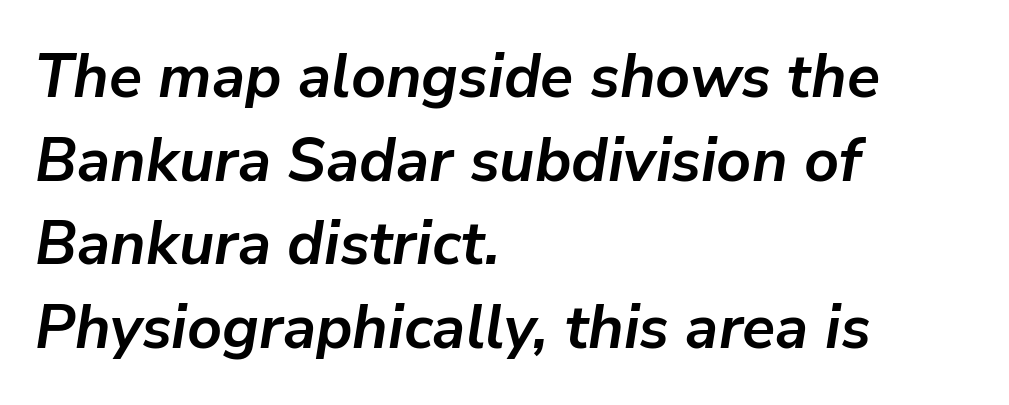
{"italic": "yes", "lean": "right", "slant_degrees": 9, "bold": "yes", "weight": "semibold", "width": "normal", "stroke_contrast": "low", "x_height": "medium", "monospaced": "no", "underline": "no", "align": "left", "line_spacing": "normal", "line_spacing_ratio": 1.37, "letter_spacing": "normal", "letter_spacing_em": 0.0, "glyph_px": 61}
